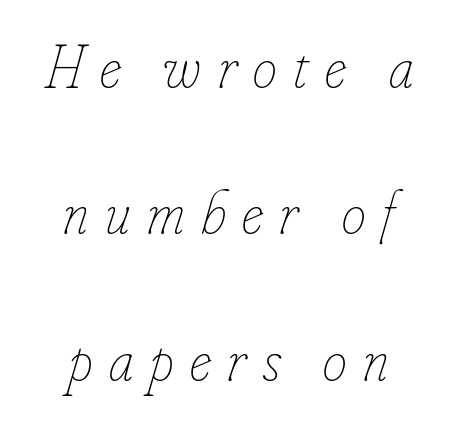
What's the leading like? Stretched, with rows far apart. The letterforms stand isolated, each surrounded by extra space. Plain, unruled lines of type. Tall strokes in this sample are angled rather than plumb. Character widths vary here, with narrow letters taking less room than wide ones.
